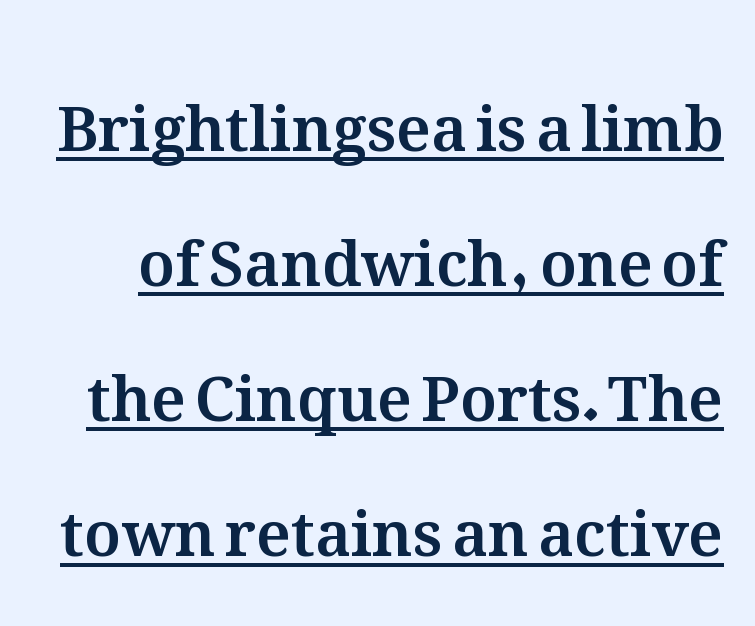
{"italic": "no", "width": "normal", "stroke_contrast": "medium", "x_height": "medium", "monospaced": "no", "underline": "yes", "line_spacing": "loose", "line_spacing_ratio": 2.18, "letter_spacing": "normal", "letter_spacing_em": 0.0, "glyph_px": 62}
